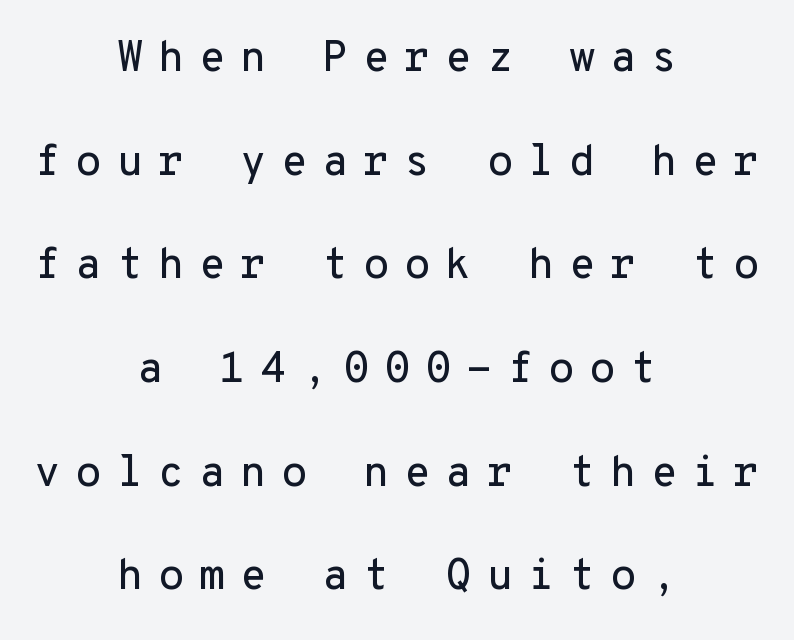
Q: Is the text italic (slanted)? A: No, it is upright.
Q: Is the typeface a serif or a sans-serif typeface? A: Sans-serif.
Q: Is the text underlined? A: No.
Q: How is the paragraph aligned? A: Centered.
Q: Is the spacing between letters normal or unusually wide? A: Unusually wide.
Q: Is the spacing between lines tight, normal or loose? A: Loose.
Q: Width (condensed, normal, or wide)? A: Normal.
Q: Stroke contrast? A: Low.
Q: x-height? A: Medium.
Q: Monospaced? A: Yes.
